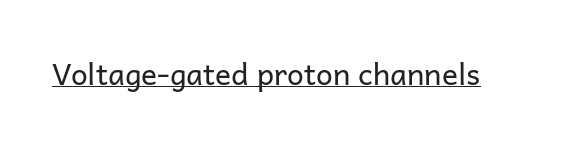
The image shows 30 px regular-weight sans-serif type, upright; set normal letter spacing, underlined; low stroke contrast and a medium x-height.
